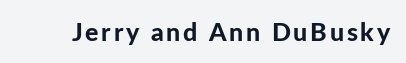
Q: Is the text bold? A: Yes.
Q: Is the text italic (slanted)? A: No, it is upright.
Q: Is the text underlined? A: No.
